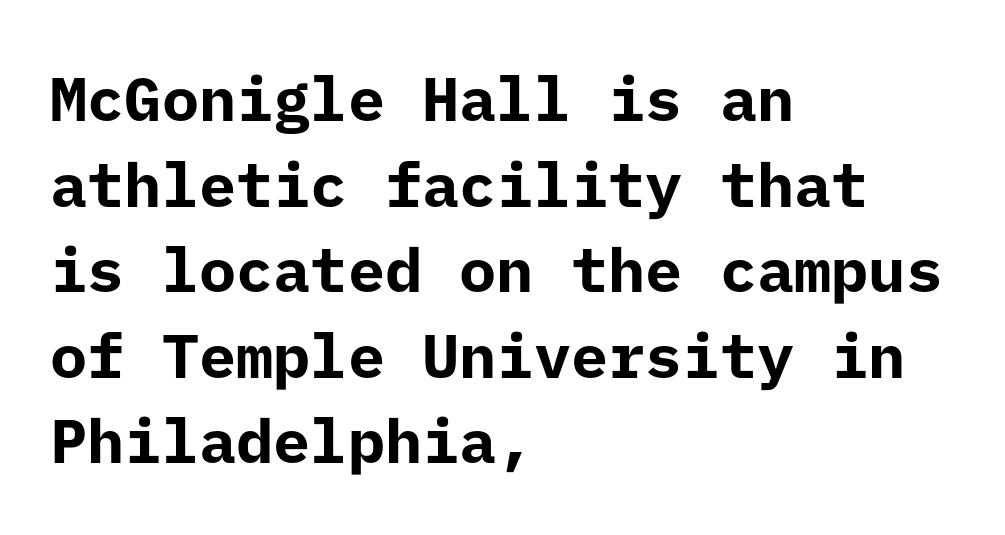
The image shows 62 px bold sans-serif type, upright; set left-aligned, normal line spacing (1.38x), normal letter spacing, not underlined; low stroke contrast and a medium x-height.
